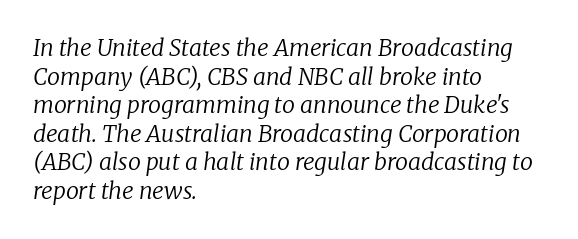
{"italic": "yes", "lean": "right", "slant_degrees": 8, "bold": "no", "underline": "no", "align": "left", "line_spacing_ratio": 1.24, "letter_spacing": "normal", "letter_spacing_em": 0.0, "glyph_px": 23}
